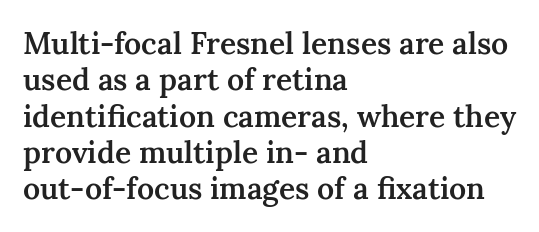
Typographically, this falls in the serif category. Emphasis by weight is partial: semibold. The baseline area is clear. The paragraph shown leans on its left margin. No italicization has been applied; the sample stays upright.
